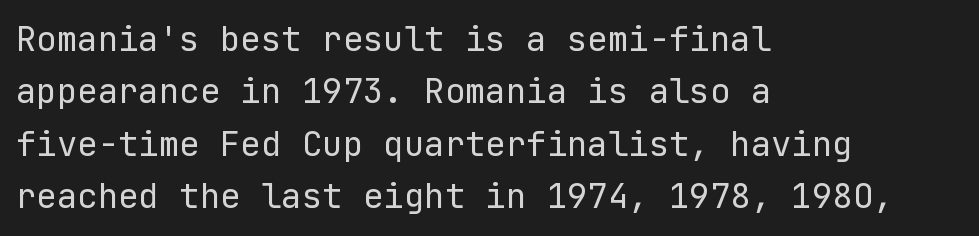
Grotesque or geometric, the face here clearly has no serifs. Horizontal alignment here is leftward, the default for most running prose. Do the letters lean? They stand straight. Letters have the restrained weight of plain body copy at most. The rows are spaced the way most documents space them. The glyphs are unaccompanied by any horizontal stroke below them.
